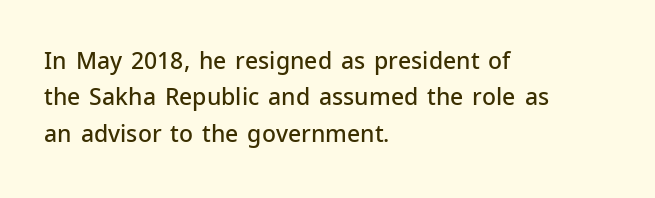
The image shows 23 px text type, upright; set left-aligned, normal line spacing (1.58x), normal letter spacing, not underlined.
